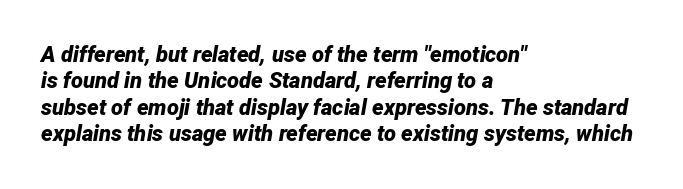
Q: Is the text bold? A: Yes.
Q: Is the text italic (slanted)? A: Yes, it leans right by about 12 degrees.
Q: Is the text underlined? A: No.
Q: How is the paragraph aligned? A: Left-aligned.
Q: Is the spacing between letters normal or unusually wide? A: Normal.
